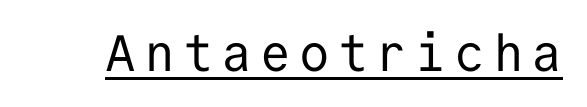
{"serif": "no", "italic": "no", "bold": "no", "weight": "regular", "width": "normal", "stroke_contrast": "low", "x_height": "medium", "monospaced": "yes", "underline": "yes", "glyph_px": 51}
